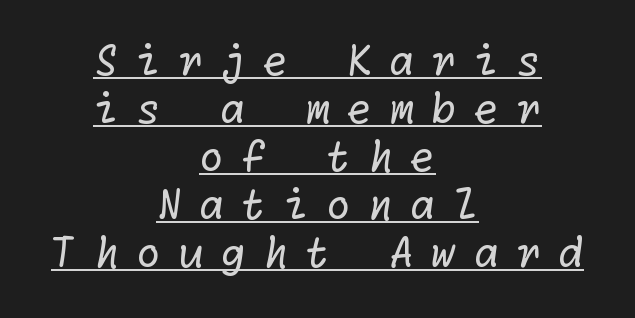
Q: Is the text bold? A: No.
Q: Is the typeface a serif or a sans-serif typeface? A: Sans-serif.
Q: Is the text underlined? A: Yes.
Q: How is the paragraph aligned? A: Centered.
Q: Is the spacing between letters normal or unusually wide? A: Unusually wide.
Q: Width (condensed, normal, or wide)? A: Normal.
Q: Stroke contrast? A: Low.
Q: x-height? A: Medium.
